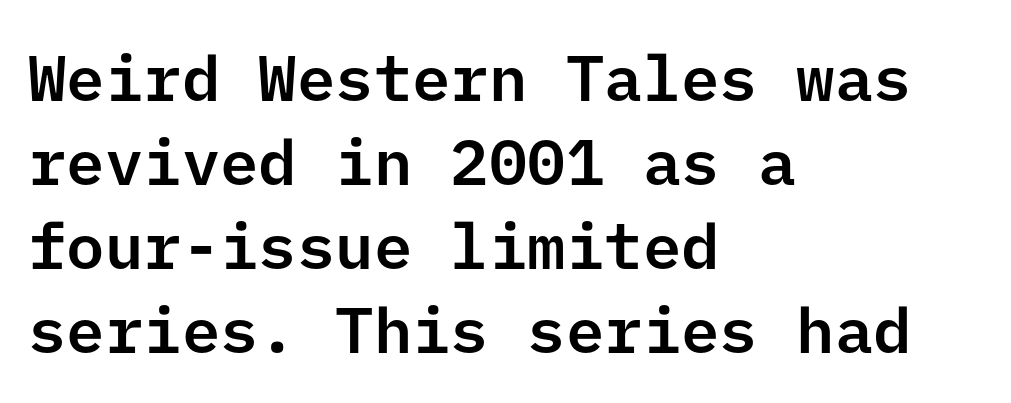
{"serif": "no", "italic": "no", "width": "normal", "stroke_contrast": "low", "x_height": "medium", "underline": "no", "align": "left", "line_spacing": "normal", "line_spacing_ratio": 1.31, "letter_spacing": "normal", "letter_spacing_em": 0.0, "glyph_px": 64}
